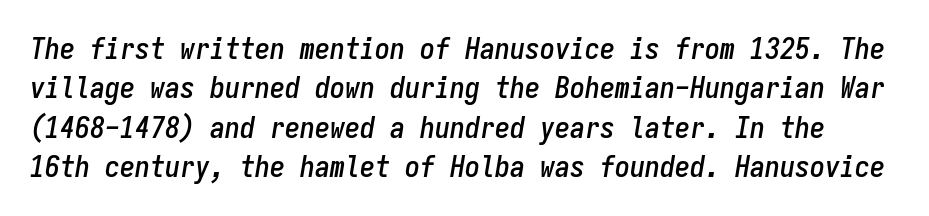
The image shows 30 px condensed type, italic (leaning right), monospaced; set normal line spacing (1.31x), normal letter spacing, not underlined; low stroke contrast and a medium x-height.
